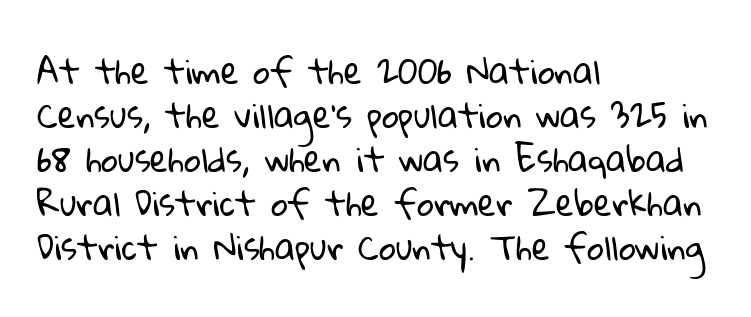
{"serif": "no", "bold": "no", "weight": "regular", "width": "normal", "stroke_contrast": "low", "x_height": "medium", "monospaced": "no", "underline": "no", "align": "left", "line_spacing": "normal", "line_spacing_ratio": 1.33, "letter_spacing": "normal", "letter_spacing_em": 0.0, "glyph_px": 33}
